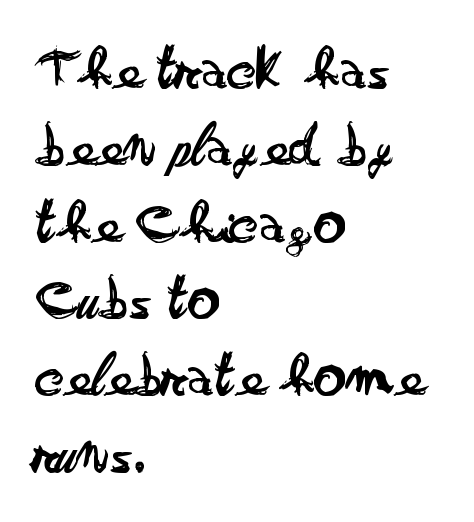
{"serif": "no", "italic": "no", "bold": "no", "weight": "regular", "width": "wide", "stroke_contrast": "low", "x_height": "small", "monospaced": "no", "underline": "no", "align": "left", "line_spacing_ratio": 1.2, "letter_spacing": "normal", "letter_spacing_em": 0.0, "glyph_px": 64}
